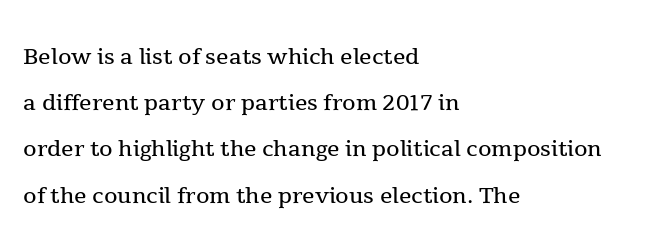
Q: Is the text bold? A: No.
Q: Is the text italic (slanted)? A: No, it is upright.
Q: Is the typeface a serif or a sans-serif typeface? A: Serif.
Q: Is the text underlined? A: No.
Q: How is the paragraph aligned? A: Left-aligned.
Q: Is the spacing between letters normal or unusually wide? A: Normal.
Q: Is the spacing between lines tight, normal or loose? A: Normal.
Q: Width (condensed, normal, or wide)? A: Normal.
Q: x-height? A: Medium.
Q: Monospaced? A: No.
